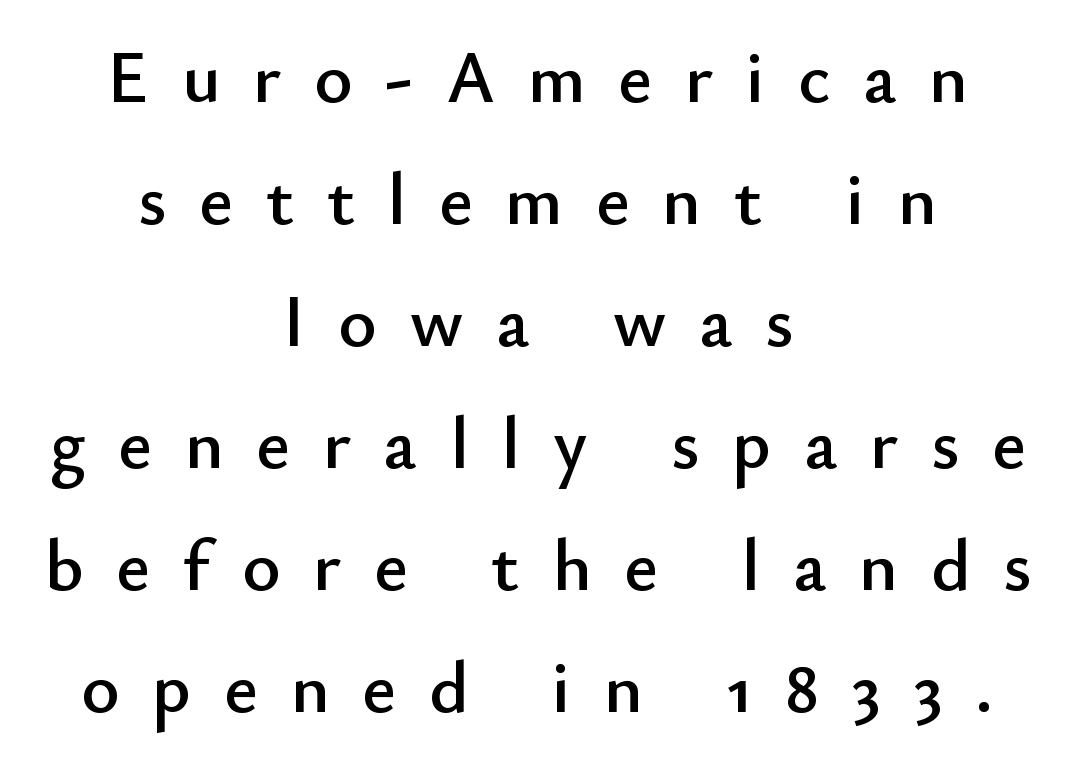
Q: Is the text italic (slanted)? A: No, it is upright.
Q: Is the typeface a serif or a sans-serif typeface? A: Sans-serif.
Q: Is the text underlined? A: No.
Q: How is the paragraph aligned? A: Centered.
Q: Is the spacing between letters normal or unusually wide? A: Unusually wide.
Q: Is the spacing between lines tight, normal or loose? A: Normal.
Q: Width (condensed, normal, or wide)? A: Normal.
Q: Stroke contrast? A: Low.
Q: x-height? A: Small.
Q: Monospaced? A: No.
